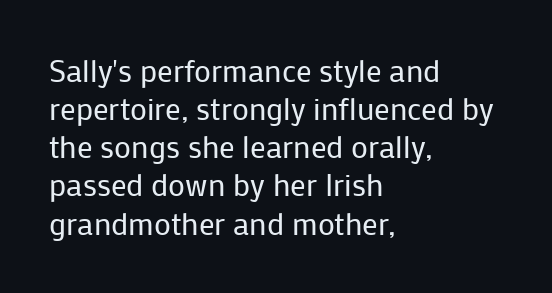
The specimen reads as upright at a glance. Plain, unruled lines of type. The rendering keeps characters at their native spacing. Stem width sits at or under what a default text font uses.
